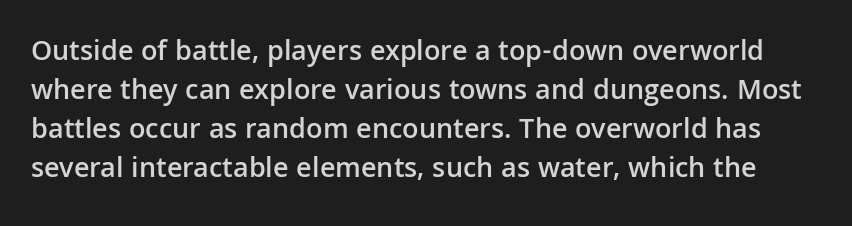
Q: Is the text bold? A: Semi-bold.
Q: Is the text italic (slanted)? A: No, it is upright.
Q: Is the typeface a serif or a sans-serif typeface? A: Sans-serif.
Q: Is the text underlined? A: No.
Q: Is the spacing between letters normal or unusually wide? A: Normal.
Q: Is the spacing between lines tight, normal or loose? A: Normal.
Q: Width (condensed, normal, or wide)? A: Normal.
Q: Stroke contrast? A: Low.
Q: x-height? A: Medium.
Q: Monospaced? A: No.
